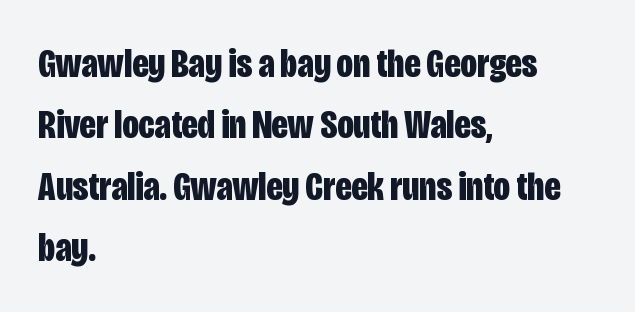
Here the designer chose a conventional face with non-uniform glyph widths. A typesetter would call this zero additional tracking. Unmarked baselines from the first word to the last. This is roman type, the default non-slanted kind. Summary of vertical rhythm: regular, with standard interline spacing. The glyphs have the mass of a bold cut.
